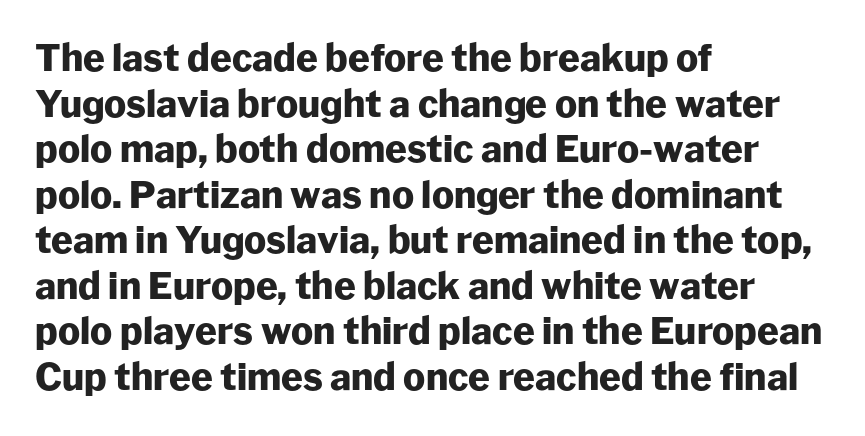
Nothing unusual about the tracking: characters are spaced as the font intends. The paragraph shown leans on its left margin. The face used here is proportionally spaced, like ordinary book or web type. Anything drawn beneath the words? Only blank space. Stroke thickness is high; the sample reads as a true bold. Serifs: no, the terminals of the letterforms are clean.
